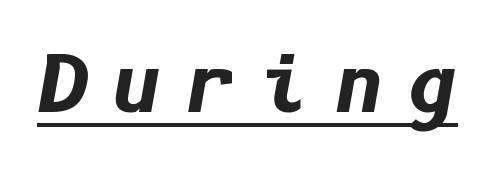
{"italic": "yes", "lean": "right", "slant_degrees": 10, "bold": "yes", "weight": "bold", "width": "normal", "stroke_contrast": "low", "x_height": "medium", "underline": "yes", "letter_spacing": "wide", "letter_spacing_em": 0.31, "glyph_px": 77}
